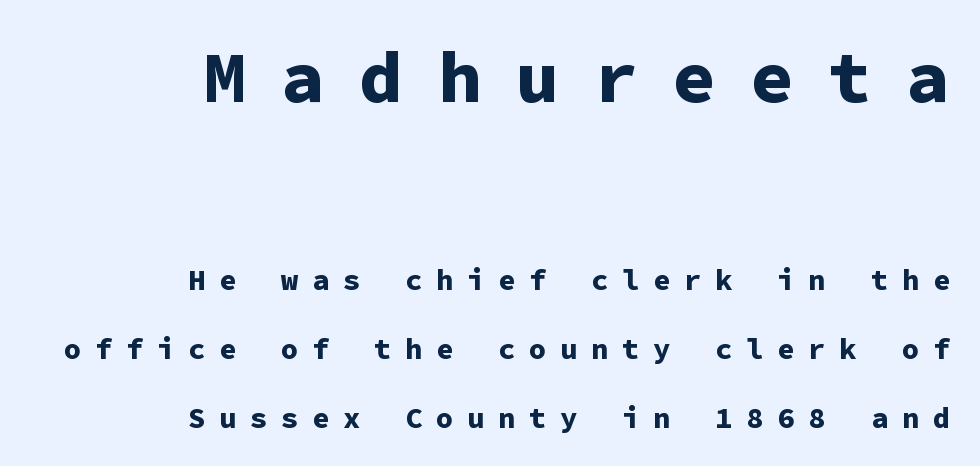
The image shows 73 px bold sans-serif type, upright, monospaced; set right-aligned, loose line spacing (2.37x), unusually wide letter spacing (+0.47 em), not underlined; the first (top) block is 2.52x larger; low stroke contrast and a medium x-height.
